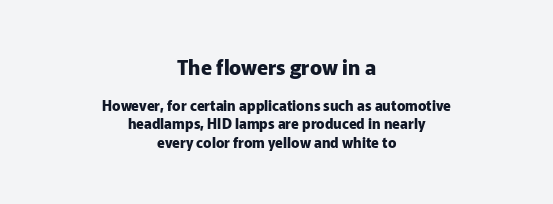
The image shows 20 px bold type, upright; set centered, normal line spacing (1.33x), normal letter spacing, not underlined; the first (top) block is 1.43x larger.
